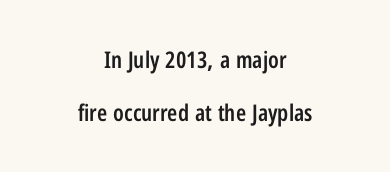
{"italic": "no", "bold": "semi", "underline": "no", "align": "center", "line_spacing": "loose", "line_spacing_ratio": 2.31, "letter_spacing": "normal", "letter_spacing_em": 0.0, "glyph_px": 23}
